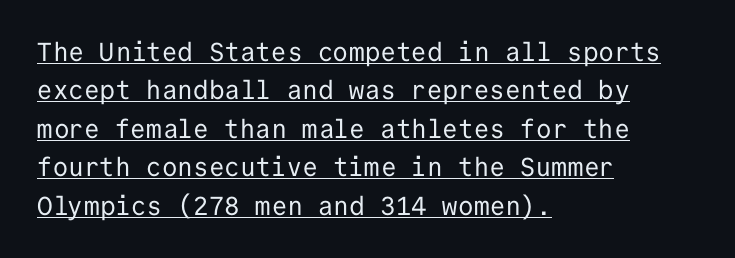
A roman cut, with each character standing at attention. The tracking reads as untouched default to a designer's eye. Reading down the column, the eye jumps a familiar distance to each next line. One-word summary of the alignment: left. No extra ink here — the face is not bold. Decoration check: the copy is underlined.
